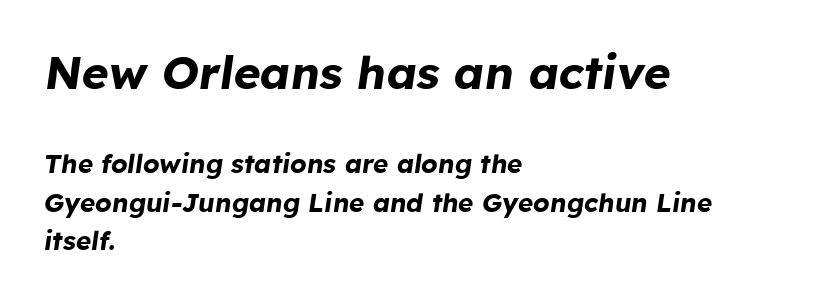
Q: Is the text bold? A: Yes.
Q: Is the text italic (slanted)? A: Yes, it leans right by about 8 degrees.
Q: Is the text underlined? A: No.
Q: How is the paragraph aligned? A: Left-aligned.
Q: Is the spacing between letters normal or unusually wide? A: Normal.
Q: Is the spacing between lines tight, normal or loose? A: Normal.
Q: Which block of text is set in a larger size, the first (top) or the second (bottom)? A: The first (top) one.
Q: Width (condensed, normal, or wide)? A: Normal.
Q: Stroke contrast? A: Low.
Q: x-height? A: Medium.
Q: Monospaced? A: No.
